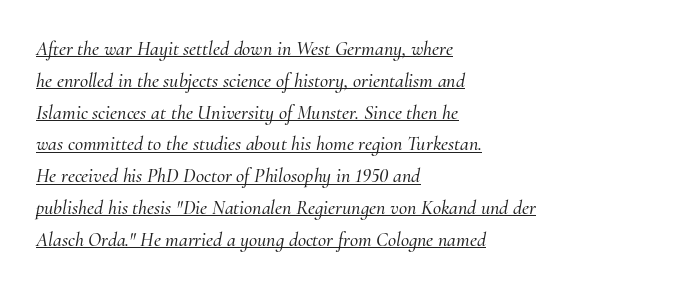
The image shows 20 px text type, italic (leaning right); set left-aligned, normal line spacing (1.59x), normal letter spacing, underlined.
